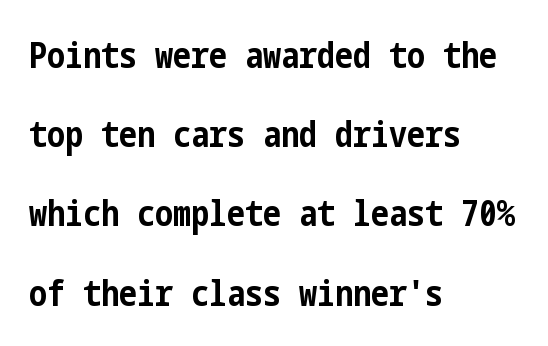
This sample uses plain, unmodified letter spacing. The setting favours the left margin, as ordinary paragraphs usually do. I'd call this a sans setting — the letters go barefoot. The type sits square on the baseline with zero lean.
